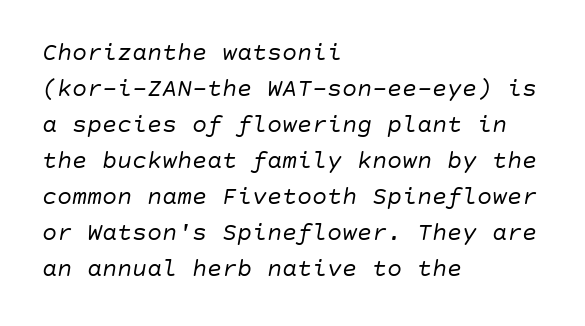
Q: Is the text bold? A: No.
Q: Is the text italic (slanted)? A: Yes, it leans right by about 10 degrees.
Q: Is the text underlined? A: No.
Q: How is the paragraph aligned? A: Left-aligned.
Q: Is the spacing between letters normal or unusually wide? A: Normal.
Q: Is the spacing between lines tight, normal or loose? A: Normal.
